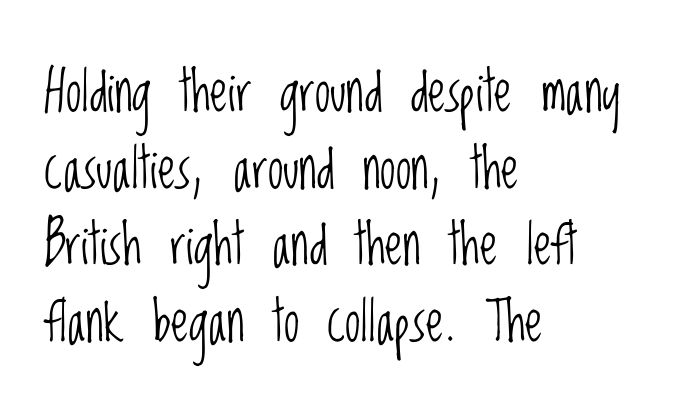
Q: Is the text bold? A: No.
Q: Is the text italic (slanted)? A: No, it is upright.
Q: Is the typeface a serif or a sans-serif typeface? A: Sans-serif.
Q: Is the text underlined? A: No.
Q: How is the paragraph aligned? A: Left-aligned.
Q: Is the spacing between letters normal or unusually wide? A: Normal.
Q: Is the spacing between lines tight, normal or loose? A: Normal.
Q: Width (condensed, normal, or wide)? A: Condensed.
Q: Stroke contrast? A: Low.
Q: x-height? A: Large.
Q: Monospaced? A: No.
